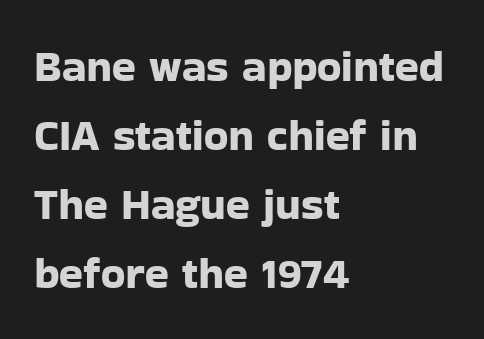
{"serif": "no", "italic": "no", "width": "normal", "stroke_contrast": "low", "x_height": "medium", "monospaced": "no", "underline": "no", "align": "left", "line_spacing": "normal", "line_spacing_ratio": 1.57, "letter_spacing": "normal", "letter_spacing_em": 0.0, "glyph_px": 44}
